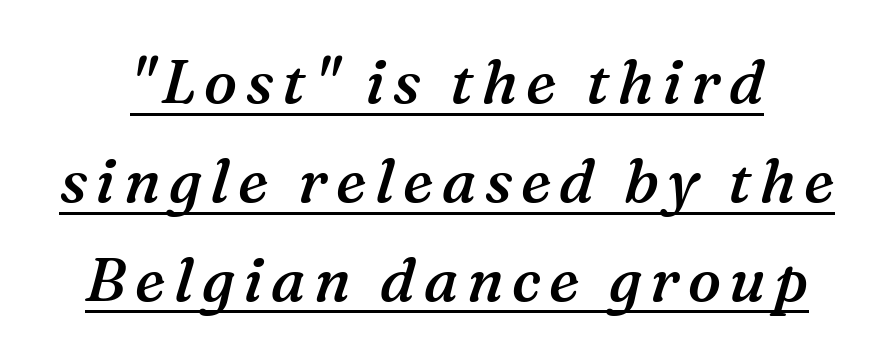
The image shows 61 px semibold serif type, italic (leaning right); set normal line spacing (1.62x), underlined; medium stroke contrast and a medium x-height.
